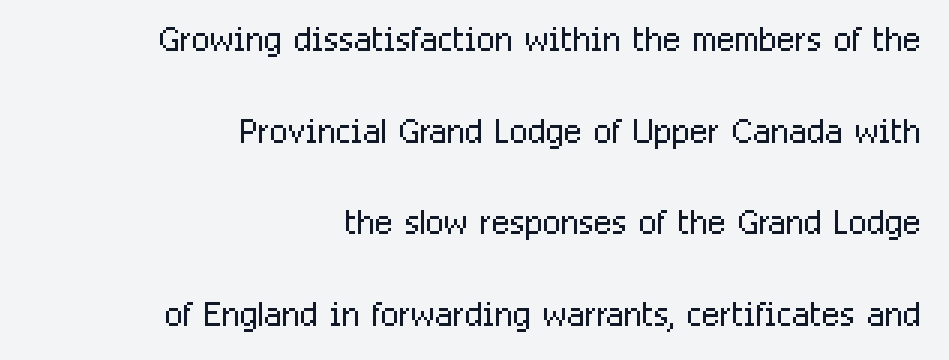
{"serif": "no", "italic": "no", "bold": "no", "weight": "light", "width": "condensed", "stroke_contrast": "low", "x_height": "medium", "monospaced": "no", "underline": "no", "align": "right", "line_spacing": "loose", "line_spacing_ratio": 1.91, "letter_spacing": "normal", "letter_spacing_em": 0.0, "glyph_px": 48}
